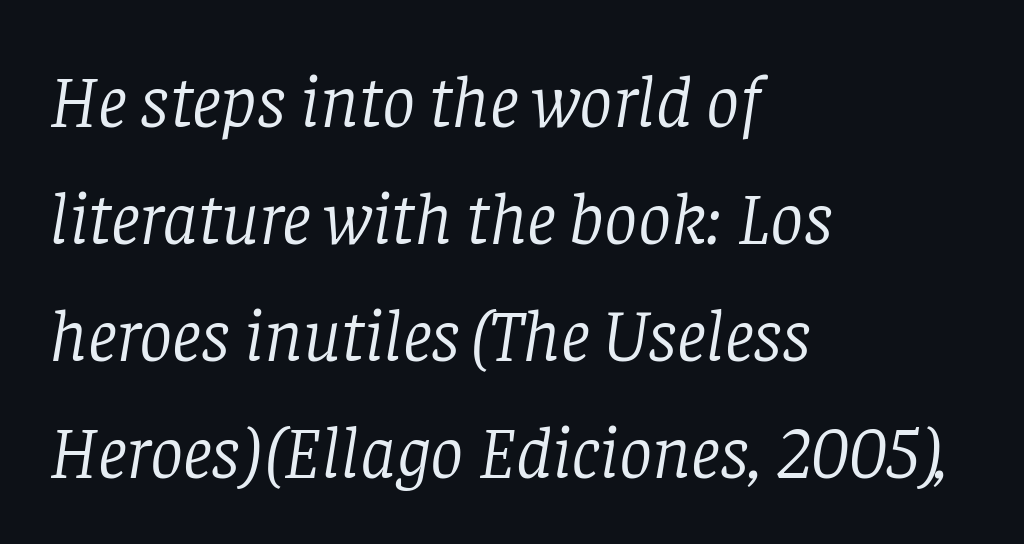
Q: Is the text bold? A: No.
Q: Is the text italic (slanted)? A: Yes, it leans right by about 8 degrees.
Q: Is the typeface a serif or a sans-serif typeface? A: Serif.
Q: Is the text underlined? A: No.
Q: How is the paragraph aligned? A: Left-aligned.
Q: Is the spacing between letters normal or unusually wide? A: Normal.
Q: Is the spacing between lines tight, normal or loose? A: Normal.
Q: Width (condensed, normal, or wide)? A: Normal.
Q: Stroke contrast? A: Low.
Q: x-height? A: Large.
Q: Monospaced? A: No.
